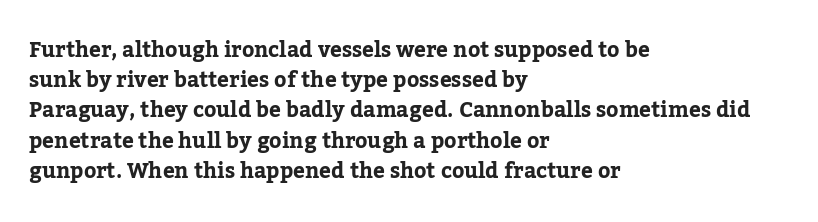
The lines sit at an ordinary, default distance from one another. In terms of posture, this sample is upright. What stands out about the letter spacing? Nothing — it is the standard amount. Leftover space on each line is placed entirely after the last word. Check the space under the baseline: it is left empty.
